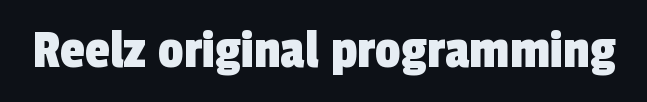
The foot of each line stays bare and open. A typesetter would label this face a sans. You could call the tracking neutral — neither tight nor loose. The rendering uses natural spacing where letterforms have individual widths.
